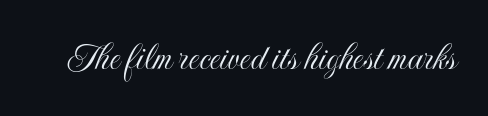
The image shows 40 px condensed type; set normal letter spacing, not underlined; a small x-height.
